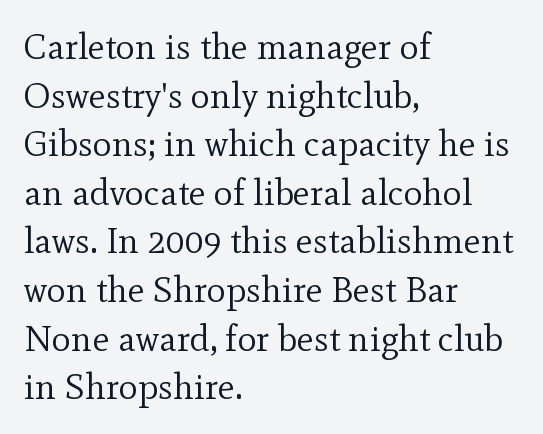
The type sits square on the baseline with zero lean. Visually the block forms a straight wall on the left and a jagged coastline on the right. Note: serifs present on the glyphs. On a weight scale, this lands at 450 or below.
